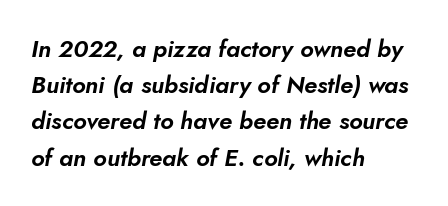
The image shows 24 px text type, italic (leaning right); set left-aligned, normal line spacing (1.51x), normal letter spacing, not underlined.
